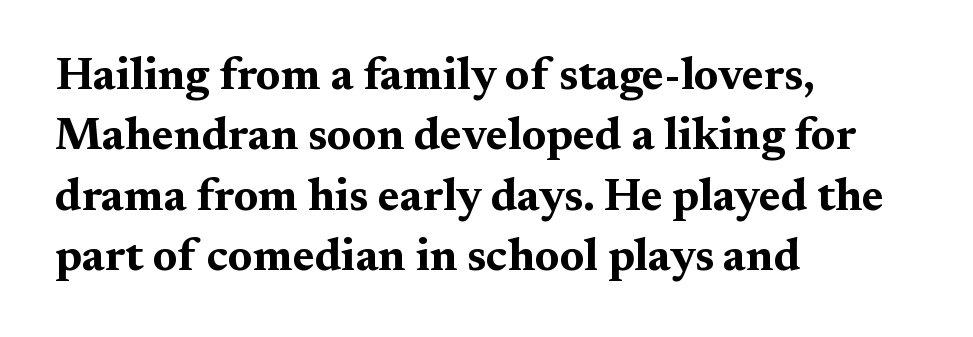
Q: Is the text bold? A: Yes.
Q: Is the text italic (slanted)? A: No, it is upright.
Q: Is the typeface a serif or a sans-serif typeface? A: Serif.
Q: Is the text underlined? A: No.
Q: How is the paragraph aligned? A: Left-aligned.
Q: Is the spacing between letters normal or unusually wide? A: Normal.
Q: Is the spacing between lines tight, normal or loose? A: Normal.
Q: Width (condensed, normal, or wide)? A: Wide.
Q: Stroke contrast? A: Medium.
Q: x-height? A: Medium.
Q: Monospaced? A: No.
